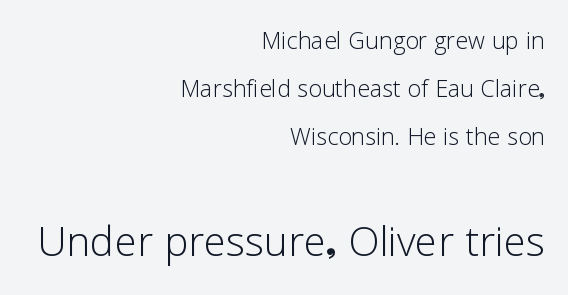
The image shows 54 px light sans-serif type, upright; set right-aligned, normal line spacing (1.55x), normal letter spacing, not underlined; the second (bottom) block is 1.74x larger; low stroke contrast and a medium x-height.
